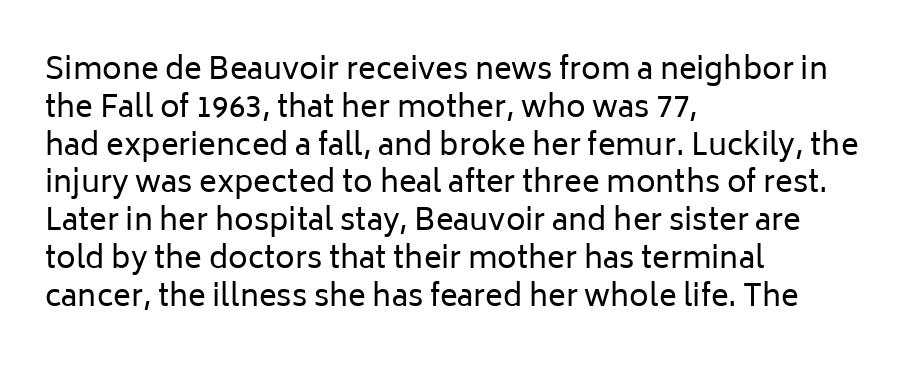
Letters have the restrained weight of plain body copy at most. Characters follow at the spacing the type designer built in. Honestly, there is no underline to notice here at all. The typesetter chose a ragged-right arrangement here. Character widths vary here, with narrow letters taking less room than wide ones. Normally led — the rows are evenly, conventionally spaced.
